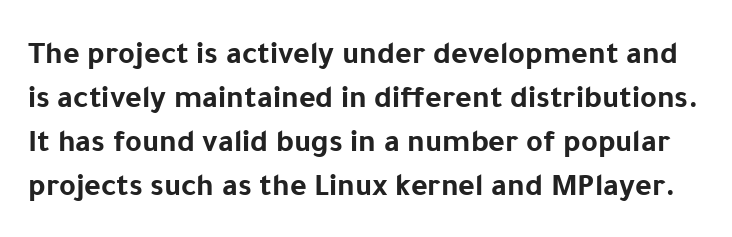
{"serif": "no", "italic": "no", "bold": "yes", "weight": "bold", "width": "normal", "stroke_contrast": "low", "x_height": "medium", "monospaced": "no", "underline": "no", "line_spacing": "normal", "line_spacing_ratio": 1.37, "letter_spacing": "normal", "letter_spacing_em": 0.0, "glyph_px": 32}
